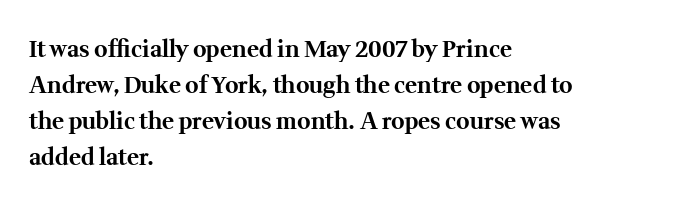
Q: Is the text bold? A: Yes.
Q: Is the text italic (slanted)? A: No, it is upright.
Q: Is the text underlined? A: No.
Q: How is the paragraph aligned? A: Left-aligned.
Q: Is the spacing between letters normal or unusually wide? A: Normal.
Q: Is the spacing between lines tight, normal or loose? A: Normal.
